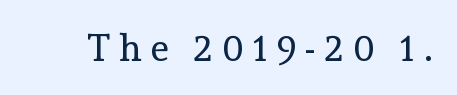
{"serif": "yes", "italic": "no", "bold": "no", "weight": "regular", "width": "normal", "x_height": "medium", "monospaced": "no", "underline": "no", "letter_spacing": "wide", "letter_spacing_em": 0.22, "glyph_px": 38}
